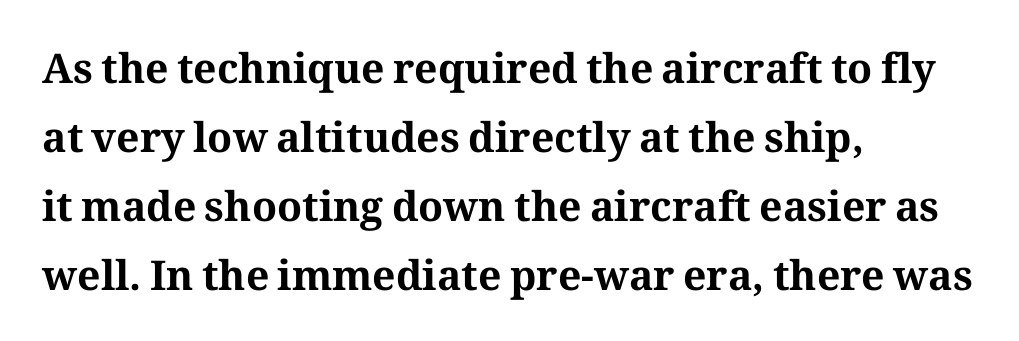
Which margin do the lines hug? The left one — the right edge is uneven. A serif font was chosen for this passage. Is this a fixed-width face? No — the glyphs have proportional, varying widths. Upright lettering throughout. Pretty heavy lettering here — definitely bold. Letter spacing: default.
